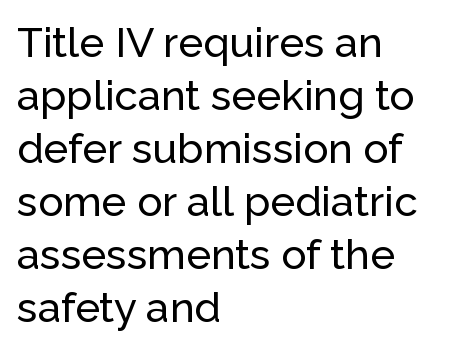
Q: Is the text italic (slanted)? A: No, it is upright.
Q: Is the typeface a serif or a sans-serif typeface? A: Sans-serif.
Q: Is the text underlined? A: No.
Q: How is the paragraph aligned? A: Left-aligned.
Q: Is the spacing between letters normal or unusually wide? A: Normal.
Q: Is the spacing between lines tight, normal or loose? A: Normal.
Q: Width (condensed, normal, or wide)? A: Normal.
Q: Stroke contrast? A: Low.
Q: x-height? A: Medium.
Q: Monospaced? A: No.
